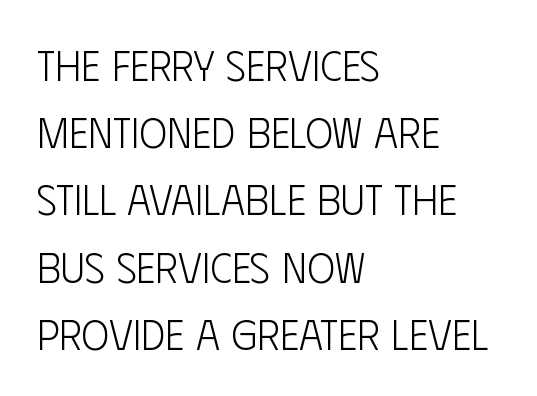
The rendering uses natural spacing where letterforms have individual widths. The font's upright variant was chosen for this text. Weight class: somewhere from thin through regular. You could call the tracking neutral — neither tight nor loose.
